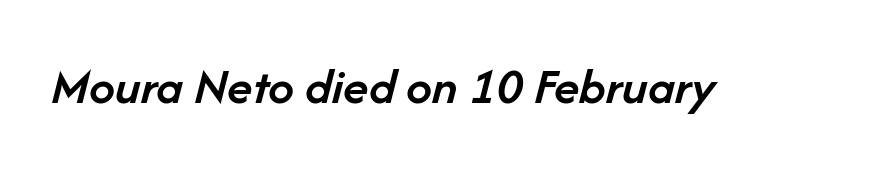
{"italic": "yes", "lean": "right", "slant_degrees": 14, "bold": "semi", "weight": "semibold", "width": "normal", "stroke_contrast": "low", "x_height": "medium", "monospaced": "no", "underline": "no", "letter_spacing": "normal", "letter_spacing_em": 0.0, "glyph_px": 52}
